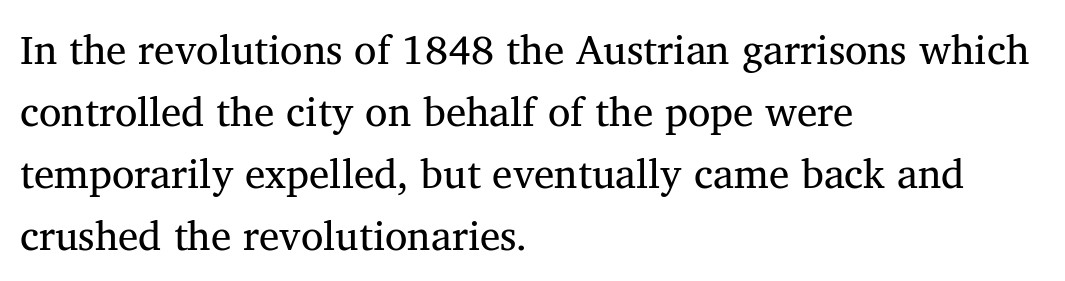
The image shows 41 px serif type, upright; set left-aligned, normal line spacing (1.51x), normal letter spacing, not underlined; medium stroke contrast and a medium x-height.
